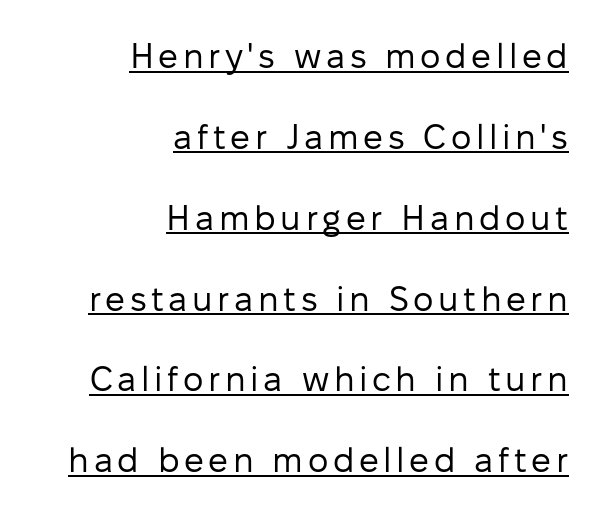
The image shows 35 px regular-weight sans-serif type, upright; set right-aligned, loose line spacing (2.31x), underlined; low stroke contrast and a medium x-height.
